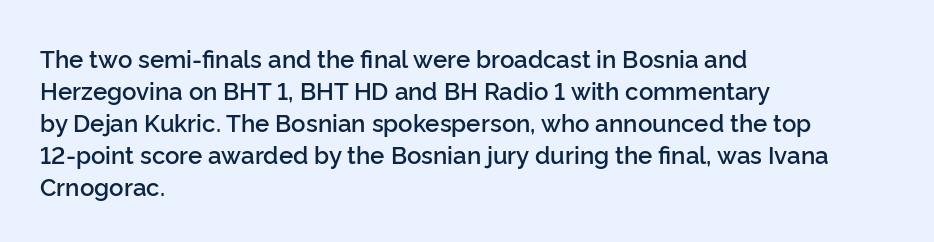
The foot of each line stays bare and open. Weight check: semibold — heavier than regular, not quite bold. Summary of vertical rhythm: regular, with standard interline spacing. Alignment: flush left.
